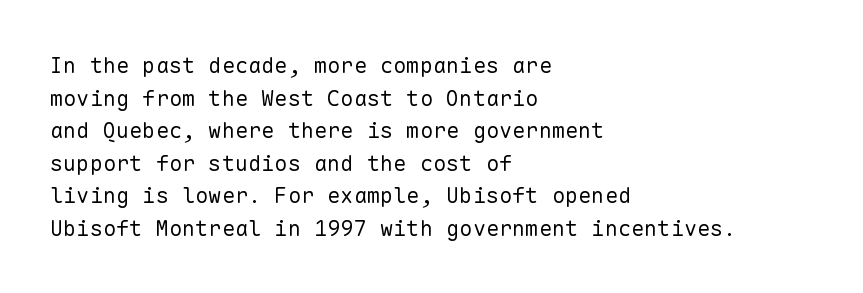
Q: Is the text bold? A: No.
Q: Is the text italic (slanted)? A: No, it is upright.
Q: Is the text underlined? A: No.
Q: How is the paragraph aligned? A: Left-aligned.
Q: Is the spacing between letters normal or unusually wide? A: Normal.
Q: Is the spacing between lines tight, normal or loose? A: Normal.
